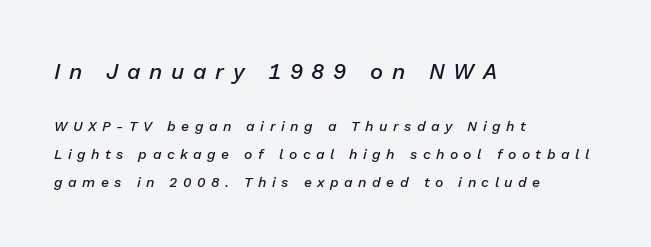
{"italic": "yes", "lean": "right", "slant_degrees": 13, "bold": "semi", "underline": "no", "align": "left", "line_spacing": "loose", "line_spacing_ratio": 1.99, "letter_spacing": "wide", "letter_spacing_em": 0.39, "larger_block": "first", "size_ratio": 1.57, "glyph_px": 22}
